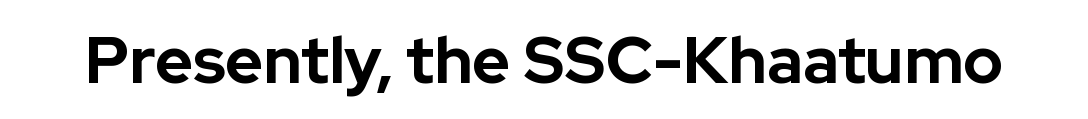
The image shows 65 px bold sans-serif type, upright; set normal letter spacing, not underlined; low stroke contrast and a medium x-height.
